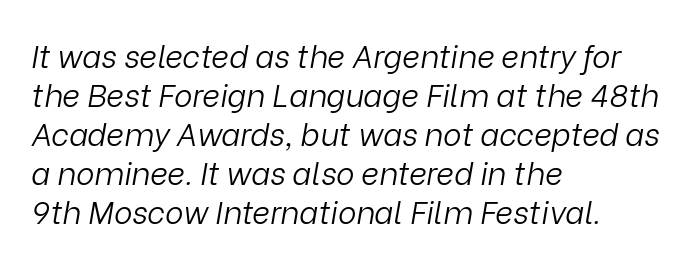
Q: Is the text bold? A: No.
Q: Is the text italic (slanted)? A: Yes, it leans right by about 9 degrees.
Q: Is the text underlined? A: No.
Q: How is the paragraph aligned? A: Left-aligned.
Q: Is the spacing between letters normal or unusually wide? A: Normal.
Q: Is the spacing between lines tight, normal or loose? A: Normal.
Q: Width (condensed, normal, or wide)? A: Normal.
Q: Stroke contrast? A: Low.
Q: x-height? A: Medium.
Q: Monospaced? A: No.
